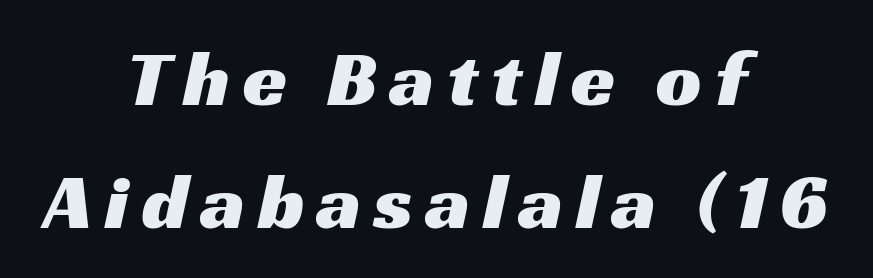
The image shows 80 px wide sans-serif type; set centered, normal line spacing (1.54x), not underlined; medium stroke contrast and a medium x-height.
